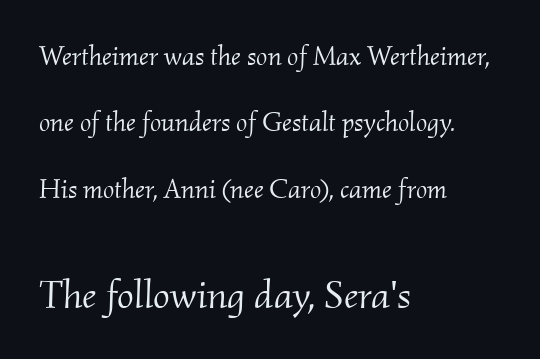
{"serif": "yes", "italic": "yes", "lean": "right", "slant_degrees": 2, "bold": "no", "weight": "light", "width": "normal", "stroke_contrast": "medium", "x_height": "small", "monospaced": "no", "underline": "no", "align": "left", "line_spacing": "loose", "line_spacing_ratio": 2.46, "letter_spacing": "normal", "letter_spacing_em": 0.0, "larger_block": "second", "size_ratio": 1.48, "glyph_px": 40}
